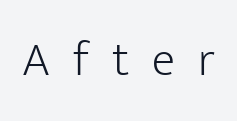
{"serif": "no", "italic": "no", "bold": "no", "weight": "light", "width": "normal", "stroke_contrast": "low", "x_height": "medium", "monospaced": "no", "underline": "no", "letter_spacing": "wide", "letter_spacing_em": 0.48, "glyph_px": 48}
